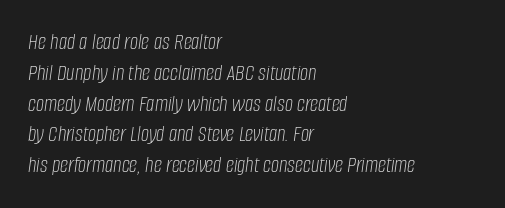
Q: Is the text bold? A: No.
Q: Is the text italic (slanted)? A: Yes, it leans right by about 8 degrees.
Q: Is the text underlined? A: No.
Q: How is the paragraph aligned? A: Left-aligned.
Q: Is the spacing between letters normal or unusually wide? A: Normal.
Q: Is the spacing between lines tight, normal or loose? A: Normal.
